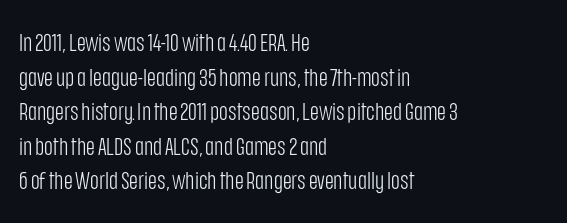
Q: Is the text bold? A: No.
Q: Is the text italic (slanted)? A: No, it is upright.
Q: Is the text underlined? A: No.
Q: How is the paragraph aligned? A: Left-aligned.
Q: Is the spacing between letters normal or unusually wide? A: Normal.
Q: Is the spacing between lines tight, normal or loose? A: Normal.
